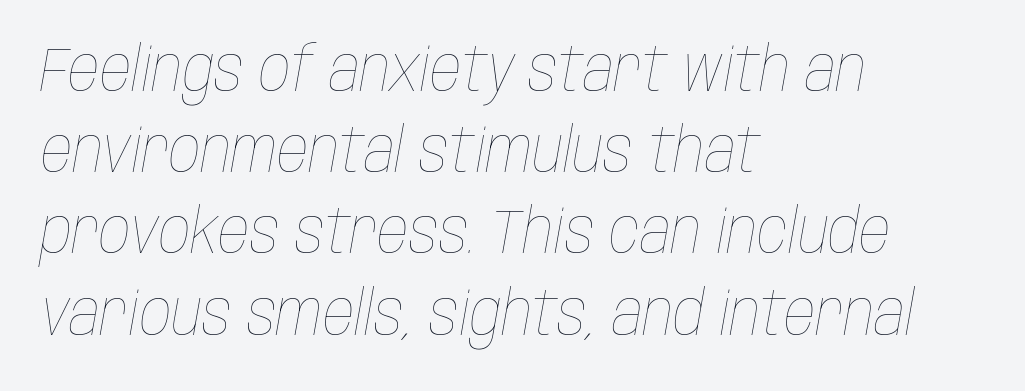
The letters advance in unequal steps, a hallmark of proportional type. Observe the ordinary spacing: letters are neighbours, not strangers. Bold? No — there's no thickening of the strokes. Rule under the text: the space is simply empty. Each new line begins a customary step beneath the previous one.
